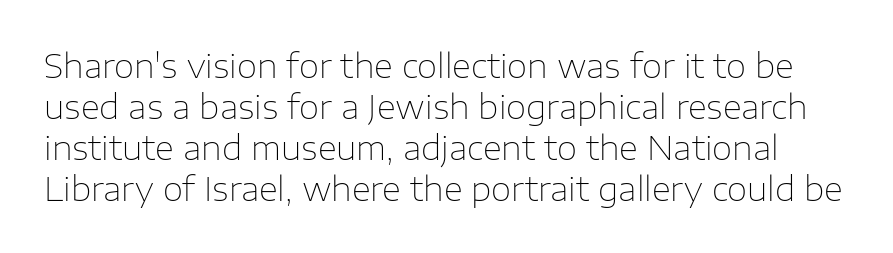
The image shows 33 px thin sans-serif type, upright; set line spacing 1.24x, normal letter spacing, not underlined; low stroke contrast and a medium x-height.
